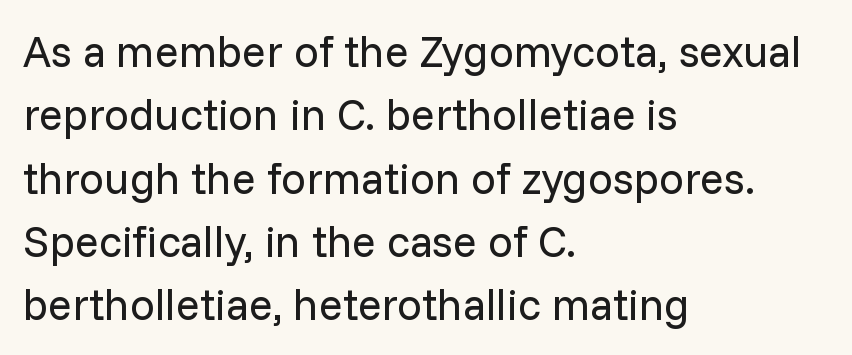
Does extra space separate the letters? No, they use regular spacing. This sample keeps an unexceptional amount of space between lines. The face used here is proportionally spaced, like ordinary book or web type. Short and long lines alike share a common starting point at left. Every character sits straight up, as roman type does. Each stroke keeps to a modest, everyday thickness or less.
